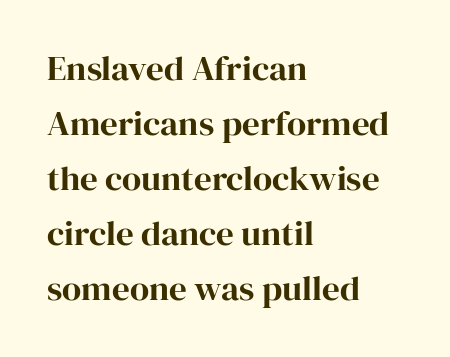
Q: Is the text italic (slanted)? A: No, it is upright.
Q: Is the typeface a serif or a sans-serif typeface? A: Serif.
Q: Is the text underlined? A: No.
Q: How is the paragraph aligned? A: Left-aligned.
Q: Is the spacing between letters normal or unusually wide? A: Normal.
Q: Is the spacing between lines tight, normal or loose? A: Normal.
Q: Width (condensed, normal, or wide)? A: Normal.
Q: Stroke contrast? A: High.
Q: x-height? A: Medium.
Q: Monospaced? A: No.
